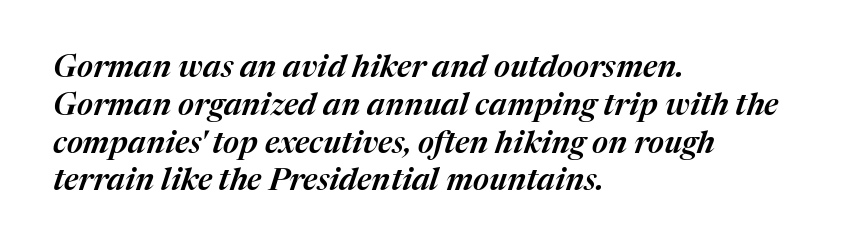
The image shows 31 px text type, italic (leaning right); set left-aligned, line spacing 1.22x, normal letter spacing, not underlined; medium stroke contrast and a medium x-height.
